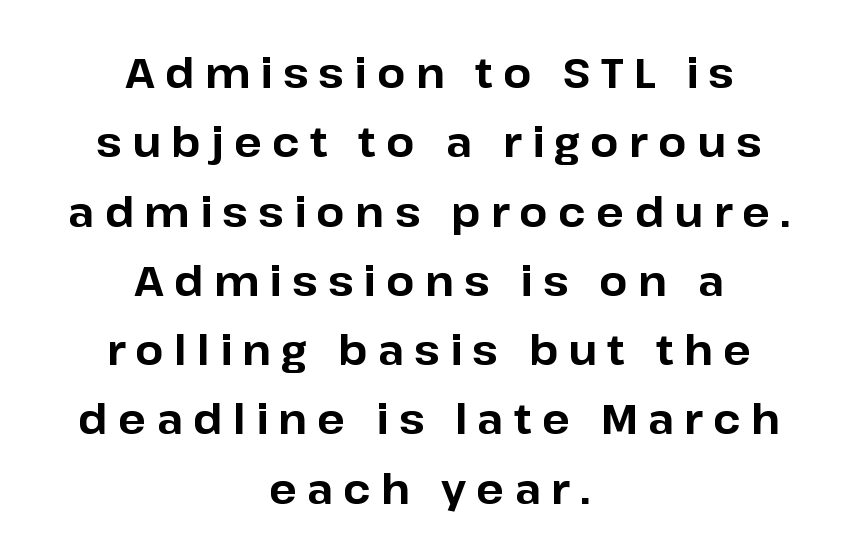
The image shows 41 px bold sans-serif type, upright; set centered, normal line spacing (1.69x), unusually wide letter spacing (+0.25 em), not underlined; low stroke contrast and a medium x-height.
